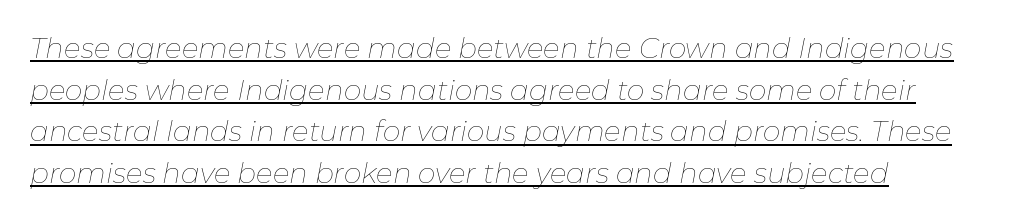
The image shows 28 px thin type, italic (leaning right); set left-aligned, normal line spacing (1.49x), normal letter spacing, underlined; low stroke contrast and a medium x-height.
